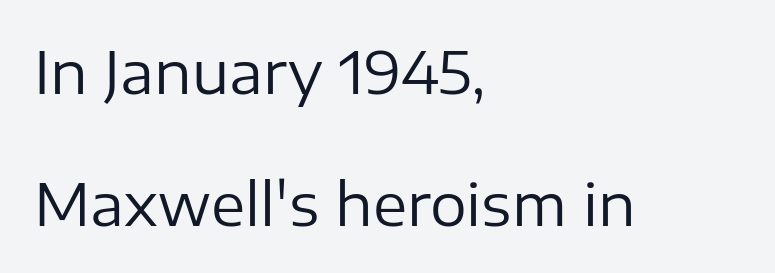
{"serif": "no", "italic": "no", "bold": "no", "weight": "regular", "width": "normal", "stroke_contrast": "low", "x_height": "medium", "monospaced": "no", "underline": "no", "align": "left", "line_spacing": "loose", "line_spacing_ratio": 2.27, "letter_spacing": "normal", "letter_spacing_em": 0.0, "glyph_px": 58}
